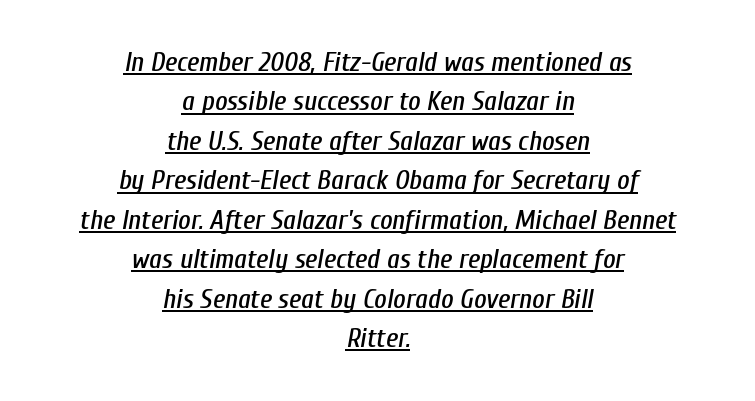
The image shows 27 px text type, italic (leaning right); set centered, normal line spacing (1.46x), normal letter spacing, underlined.
